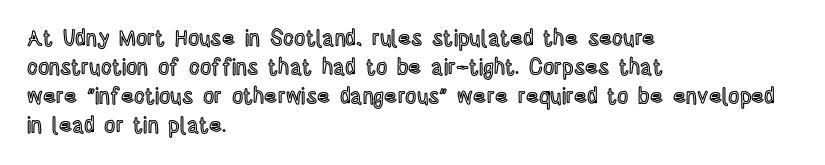
{"italic": "no", "underline": "no", "align": "left", "line_spacing": "normal", "line_spacing_ratio": 1.32, "letter_spacing": "normal", "letter_spacing_em": 0.0, "glyph_px": 22}
